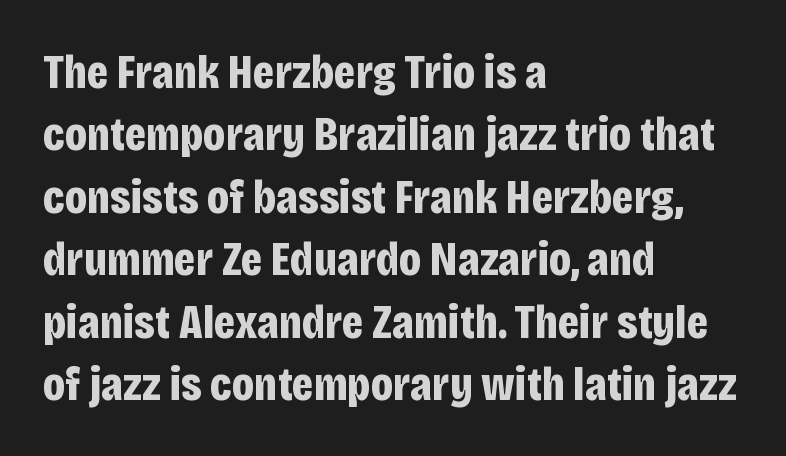
The image shows 48 px bold, condensed sans-serif type, upright; set left-aligned, normal line spacing (1.3x), normal letter spacing, not underlined; low stroke contrast and a large x-height.
